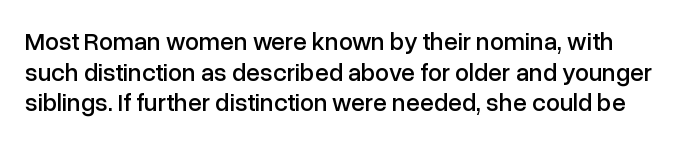
Q: Is the text italic (slanted)? A: No, it is upright.
Q: Is the text underlined? A: No.
Q: Is the spacing between letters normal or unusually wide? A: Normal.
